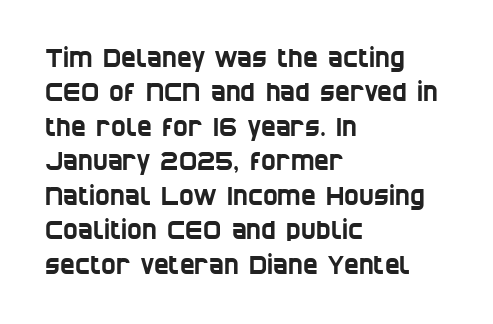
This rendering uses left alignment, leaving the right contour irregular. The strip under each line holds only bare page. Is there much room between lines? A standard amount, neither cramped nor airy. Tracking value appears to be zero — textbook default spacing.
